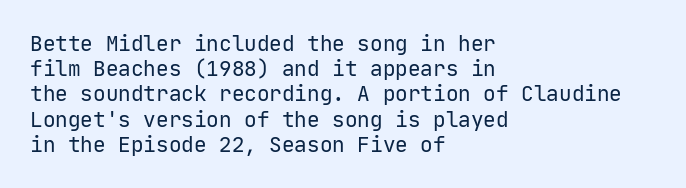
{"italic": "no", "bold": "no", "underline": "no", "align": "left", "line_spacing_ratio": 1.2, "letter_spacing": "normal", "letter_spacing_em": 0.0, "glyph_px": 21}
